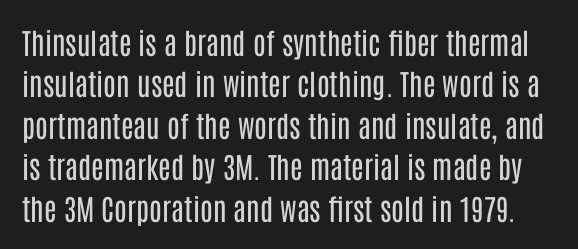
{"serif": "no", "italic": "no", "bold": "no", "weight": "regular", "width": "condensed", "stroke_contrast": "low", "x_height": "large", "monospaced": "no", "underline": "no", "line_spacing": "normal", "line_spacing_ratio": 1.43, "letter_spacing": "normal", "letter_spacing_em": 0.0, "glyph_px": 29}
